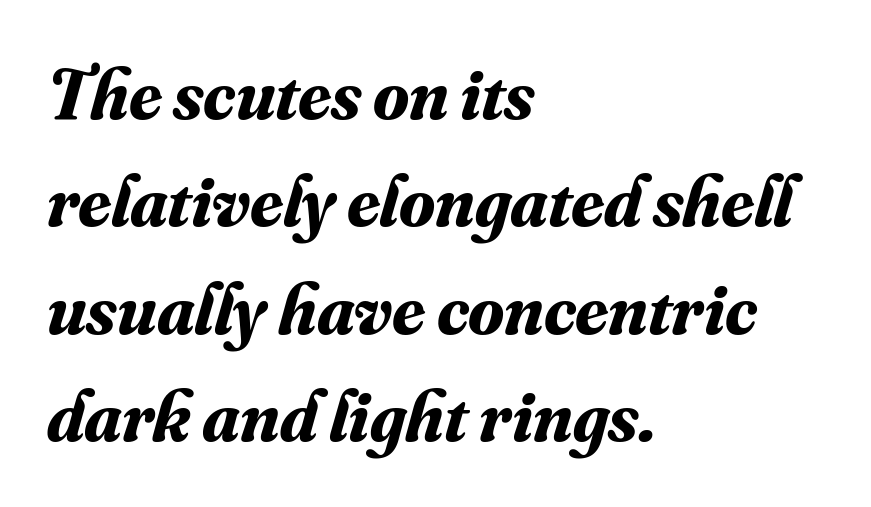
{"serif": "yes", "italic": "yes", "lean": "right", "slant_degrees": 16, "bold": "yes", "weight": "bold", "width": "normal", "stroke_contrast": "medium", "x_height": "small", "monospaced": "no", "underline": "no", "align": "left", "line_spacing": "normal", "line_spacing_ratio": 1.47, "letter_spacing": "normal", "letter_spacing_em": 0.0, "glyph_px": 73}
